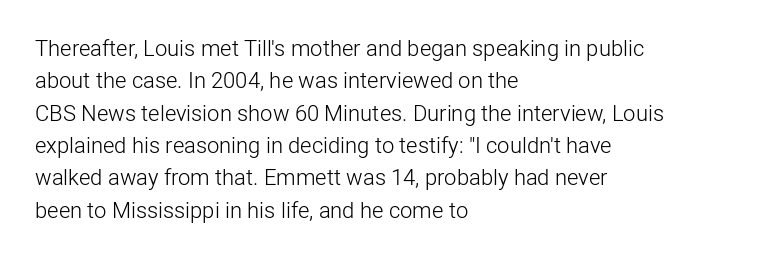
Q: Is the text bold? A: No.
Q: Is the text italic (slanted)? A: No, it is upright.
Q: Is the text underlined? A: No.
Q: How is the paragraph aligned? A: Left-aligned.
Q: Is the spacing between letters normal or unusually wide? A: Normal.
Q: Is the spacing between lines tight, normal or loose? A: Normal.
